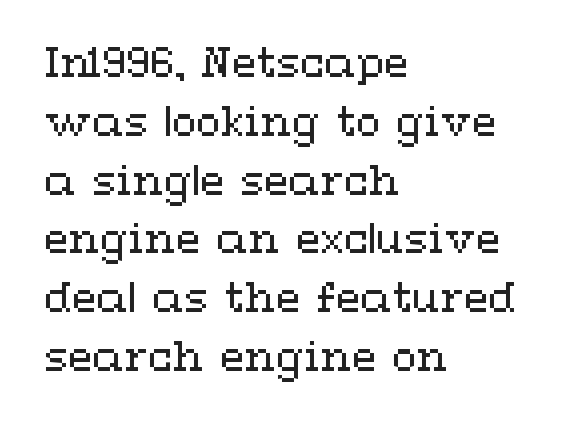
Quick note: underline off. Does the copy run flush right? No — it runs flush left. This is roman type, the default non-slanted kind. Varying glyph widths throughout — classic text-font behaviour. Tracking here is standard; glyphs follow each other at the usual distance. A light-to-regular cut is what we see here.
